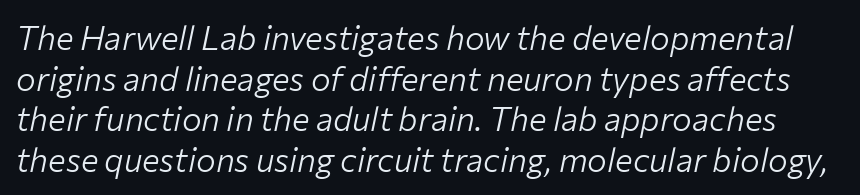
The image shows 33 px light type, italic (leaning right); set line spacing 1.23x, normal letter spacing, not underlined; low stroke contrast and a medium x-height.
